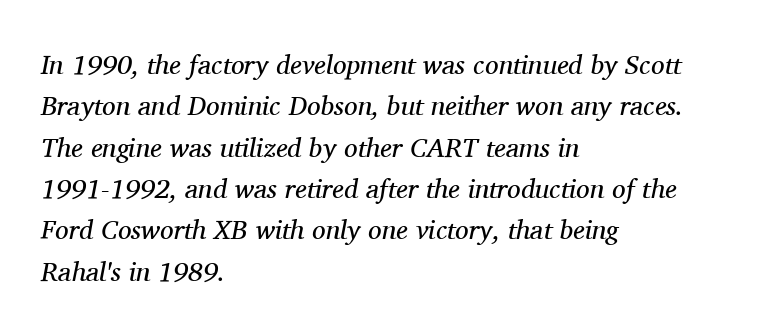
Q: Is the text bold? A: No.
Q: Is the text italic (slanted)? A: Yes, it leans right by about 11 degrees.
Q: Is the text underlined? A: No.
Q: How is the paragraph aligned? A: Left-aligned.
Q: Is the spacing between letters normal or unusually wide? A: Normal.
Q: Is the spacing between lines tight, normal or loose? A: Normal.
